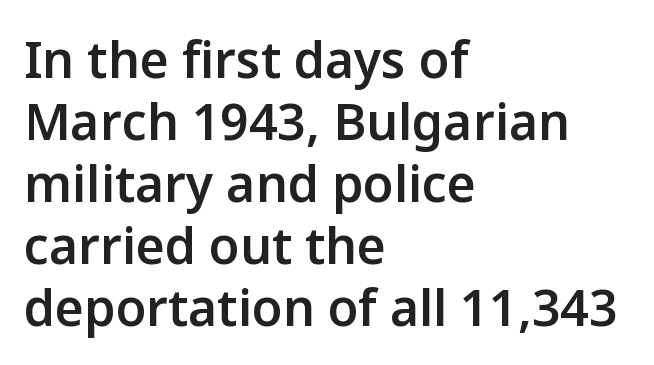
The image shows 50 px semibold sans-serif type, upright; set left-aligned, line spacing 1.24x, normal letter spacing, not underlined; low stroke contrast and a medium x-height.
